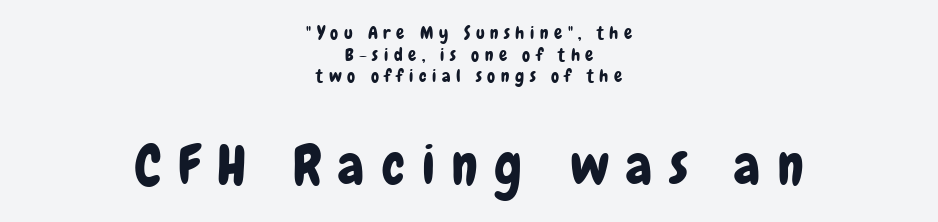
Q: Is the text italic (slanted)? A: No, it is upright.
Q: Is the typeface a serif or a sans-serif typeface? A: Sans-serif.
Q: Is the text underlined? A: No.
Q: How is the paragraph aligned? A: Centered.
Q: Is the spacing between letters normal or unusually wide? A: Unusually wide.
Q: Which block of text is set in a larger size, the first (top) or the second (bottom)? A: The second (bottom) one.
Q: Width (condensed, normal, or wide)? A: Condensed.
Q: Stroke contrast? A: Low.
Q: x-height? A: Medium.
Q: Monospaced? A: No.
